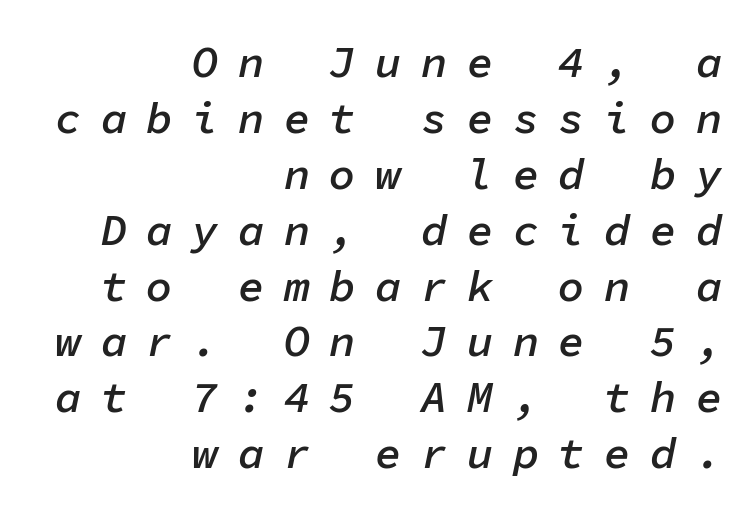
{"italic": "yes", "lean": "right", "slant_degrees": 11, "bold": "semi", "weight": "semibold", "width": "normal", "stroke_contrast": "low", "x_height": "medium", "monospaced": "yes", "underline": "no", "align": "right", "line_spacing": "normal", "line_spacing_ratio": 1.27, "letter_spacing": "wide", "letter_spacing_em": 0.44, "glyph_px": 44}
